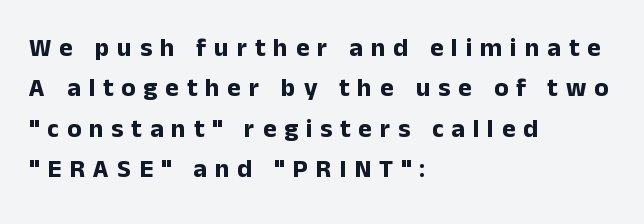
The strokes are fattened all the way to bold. Each new line begins a customary step beneath the previous one. These lines have a slow, spaced-out rhythm from letter to letter. The space beneath each line is pristine and unruled. The paragraph shown leans on its left margin.
